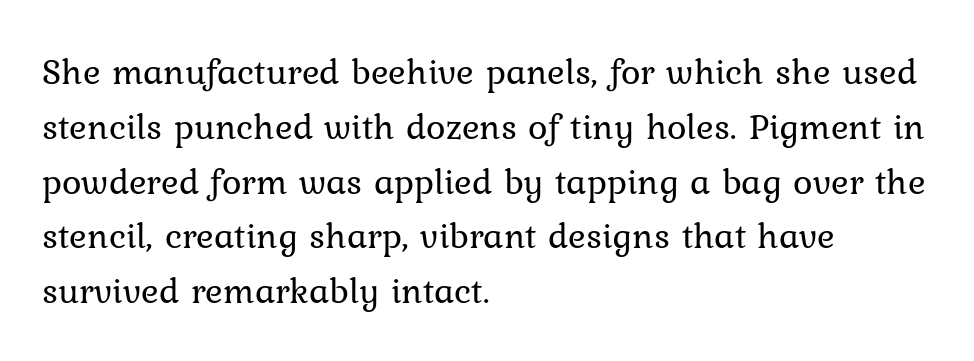
Q: Is the text bold? A: No.
Q: Is the text italic (slanted)? A: No, it is upright.
Q: Is the text underlined? A: No.
Q: How is the paragraph aligned? A: Left-aligned.
Q: Is the spacing between letters normal or unusually wide? A: Normal.
Q: Is the spacing between lines tight, normal or loose? A: Normal.
Q: Width (condensed, normal, or wide)? A: Normal.
Q: Stroke contrast? A: Low.
Q: x-height? A: Medium.
Q: Monospaced? A: No.
